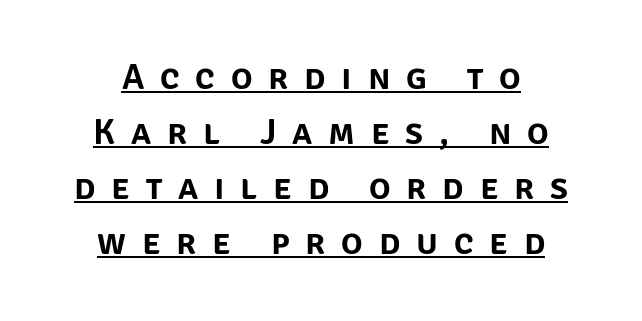
The image shows 36 px sans-serif type, upright; set centered, normal line spacing (1.53x), unusually wide letter spacing (+0.44 em), underlined; low stroke contrast and a large x-height.
